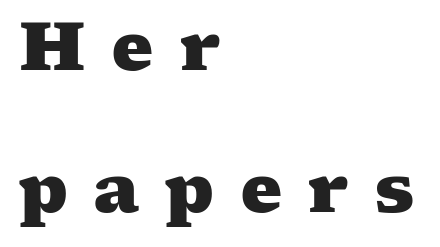
{"serif": "yes", "bold": "yes", "weight": "heavy", "width": "wide", "stroke_contrast": "medium", "x_height": "medium", "monospaced": "no", "underline": "no", "align": "left", "line_spacing": "loose", "line_spacing_ratio": 2.12, "letter_spacing": "wide", "letter_spacing_em": 0.37, "glyph_px": 67}
